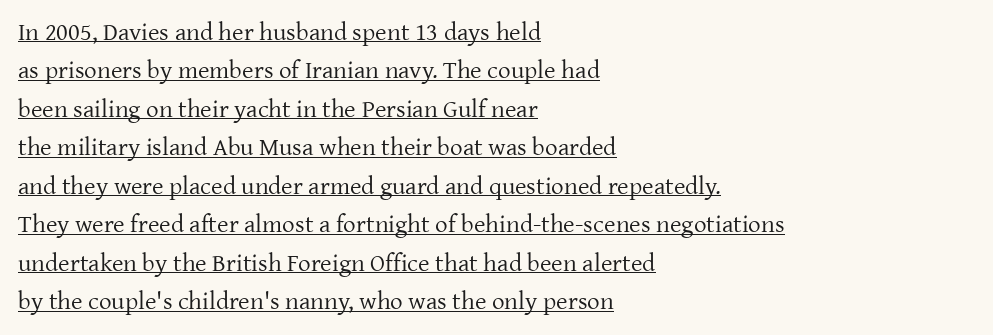
{"italic": "no", "bold": "no", "underline": "yes", "align": "left", "line_spacing": "normal", "line_spacing_ratio": 1.54, "letter_spacing": "normal", "letter_spacing_em": 0.0, "glyph_px": 25}
